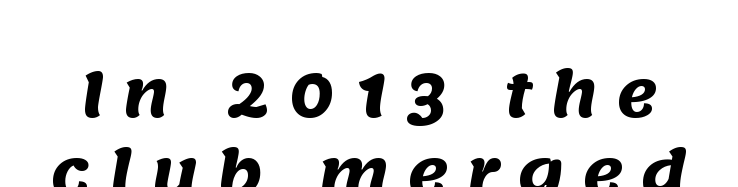
The image shows 62 px heavy sans-serif type; set normal line spacing (1.27x), unusually wide letter spacing (+0.3 em), not underlined; medium stroke contrast and a large x-height.
